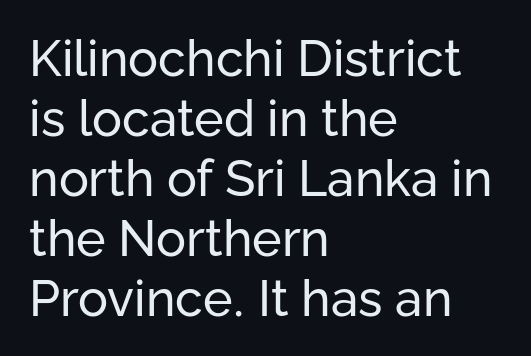
The image shows 50 px regular-weight sans-serif type, upright; set left-aligned, line spacing 1.2x, normal letter spacing, not underlined; low stroke contrast and a medium x-height.
